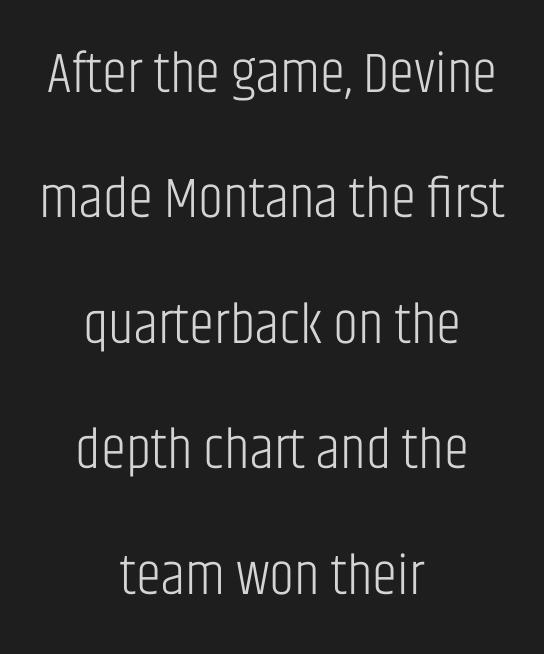
Q: Is the text bold? A: No.
Q: Is the text italic (slanted)? A: No, it is upright.
Q: Is the typeface a serif or a sans-serif typeface? A: Sans-serif.
Q: Is the text underlined? A: No.
Q: How is the paragraph aligned? A: Centered.
Q: Is the spacing between letters normal or unusually wide? A: Normal.
Q: Is the spacing between lines tight, normal or loose? A: Loose.
Q: Width (condensed, normal, or wide)? A: Condensed.
Q: Stroke contrast? A: Low.
Q: x-height? A: Large.
Q: Monospaced? A: No.
